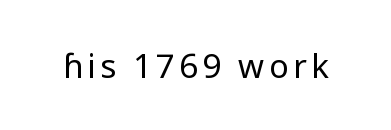
Varying glyph widths throughout — classic text-font behaviour. Nope, not italic — everything's standing straight. The font sits on the lighter half of the weight spectrum, regular included. Stroke terminals: plain, sans-serif.
